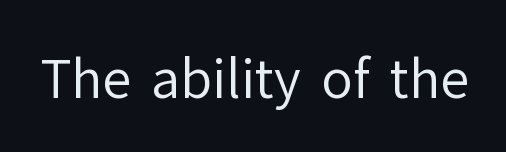
{"serif": "no", "italic": "no", "bold": "no", "weight": "regular", "width": "normal", "stroke_contrast": "low", "x_height": "medium", "monospaced": "no", "underline": "no", "letter_spacing": "normal", "letter_spacing_em": 0.0, "glyph_px": 52}
